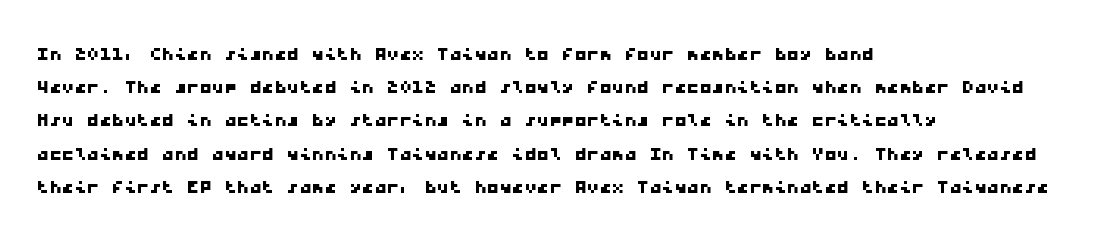
These lines stack with their left ends in a neat column. Underline: absent. How are the letters spaced? Ordinarily, with no added tracking. Baseline-to-baseline distance is the conventional proportion of letter height.
